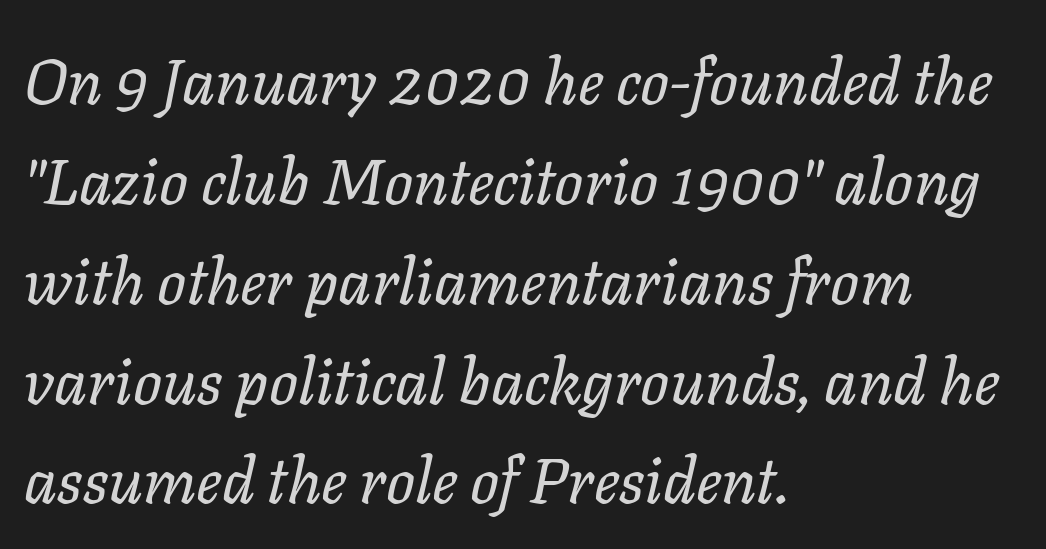
{"italic": "yes", "lean": "right", "slant_degrees": 11, "bold": "no", "weight": "regular", "width": "normal", "stroke_contrast": "low", "x_height": "medium", "monospaced": "no", "underline": "no", "align": "left", "line_spacing": "normal", "line_spacing_ratio": 1.56, "letter_spacing": "normal", "letter_spacing_em": 0.0, "glyph_px": 64}
